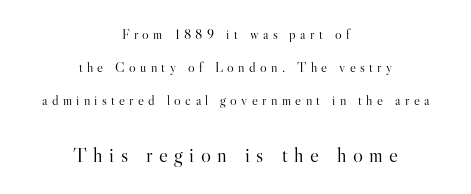
{"italic": "no", "bold": "no", "underline": "no", "align": "center", "line_spacing": "loose", "line_spacing_ratio": 2.37, "letter_spacing": "wide", "letter_spacing_em": 0.31, "larger_block": "second", "size_ratio": 1.5, "glyph_px": 21}
